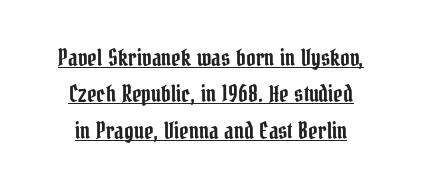
{"italic": "no", "underline": "yes", "align": "center", "line_spacing": "normal", "line_spacing_ratio": 1.58, "letter_spacing": "normal", "letter_spacing_em": 0.0, "glyph_px": 23}
